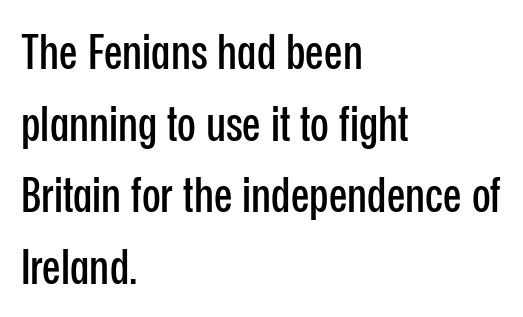
The typesetter chose a ragged-right arrangement here. Rows of type keep a routine distance in the vertical direction. This sample uses an upright cut, with every glyph sitting square on the baseline. Students, note that the glyphs here touch the page at normal intervals. The space directly below the letters is spotless.
